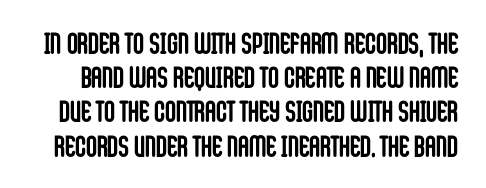
{"serif": "no", "italic": "no", "bold": "yes", "weight": "semibold", "width": "condensed", "stroke_contrast": "low", "x_height": "large", "monospaced": "no", "underline": "no", "line_spacing": "tight", "line_spacing_ratio": 1.14, "letter_spacing": "normal", "letter_spacing_em": 0.0, "glyph_px": 30}
